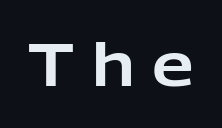
The image shows 59 px sans-serif type, upright; set unusually wide letter spacing (+0.3 em), not underlined; low stroke contrast and a medium x-height.
